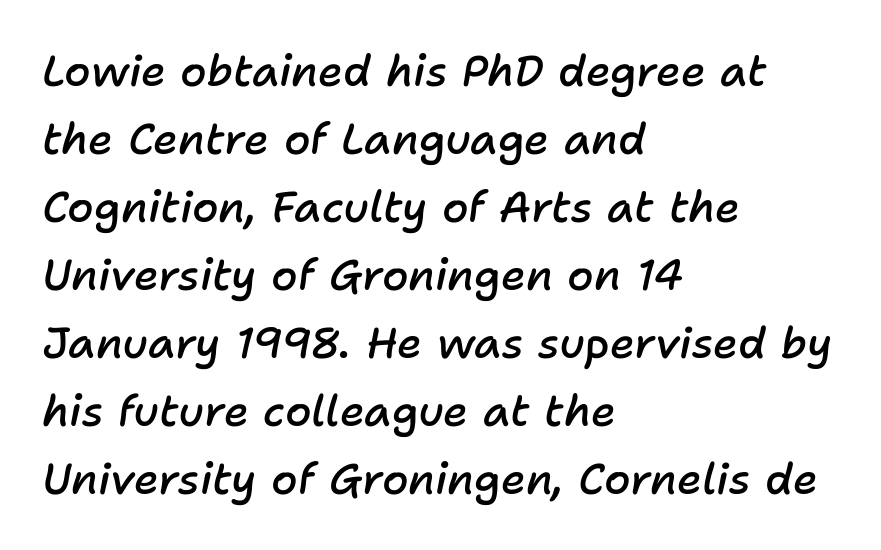
The image shows 43 px semibold type, italic (leaning right); set left-aligned, normal line spacing (1.58x), normal letter spacing, not underlined; low stroke contrast and a medium x-height.
